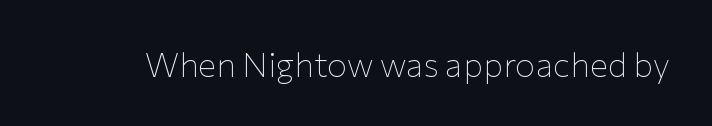
{"serif": "no", "italic": "no", "bold": "no", "weight": "thin", "width": "normal", "stroke_contrast": "low", "x_height": "medium", "monospaced": "no", "underline": "no", "letter_spacing": "normal", "letter_spacing_em": 0.0, "glyph_px": 34}
